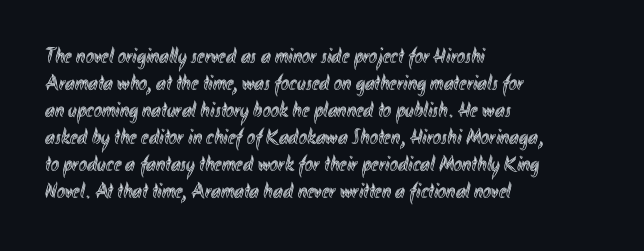
The horizontal fit of the characters is conventional and even. The typesetter chose a ragged-right arrangement here. The specimen omits any rule beneath the text block's lines.
